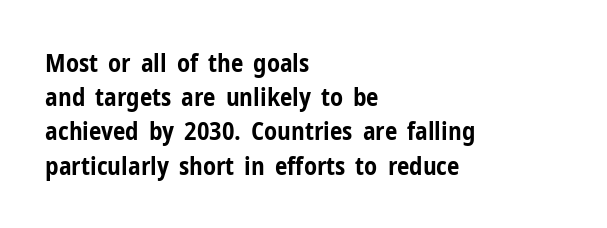
{"italic": "no", "bold": "yes", "underline": "no", "align": "left", "line_spacing": "normal", "line_spacing_ratio": 1.37, "letter_spacing": "normal", "letter_spacing_em": 0.0, "glyph_px": 25}
